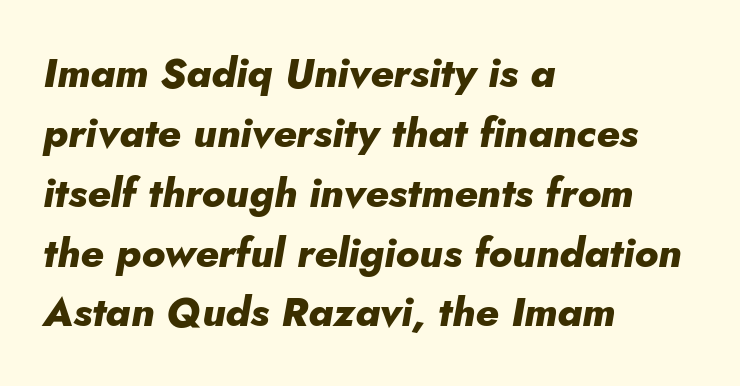
{"italic": "yes", "lean": "right", "slant_degrees": 10, "bold": "yes", "weight": "heavy", "width": "normal", "stroke_contrast": "low", "x_height": "small", "monospaced": "no", "underline": "no", "align": "left", "line_spacing": "normal", "line_spacing_ratio": 1.46, "letter_spacing": "normal", "letter_spacing_em": 0.0, "glyph_px": 41}
